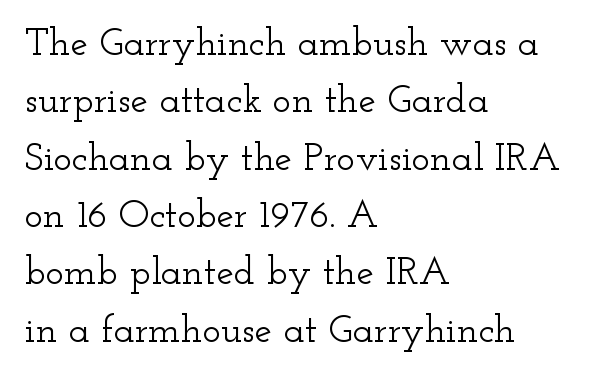
{"serif": "yes", "italic": "no", "width": "wide", "stroke_contrast": "low", "x_height": "small", "monospaced": "no", "underline": "no", "align": "left", "line_spacing": "normal", "line_spacing_ratio": 1.47, "letter_spacing": "normal", "letter_spacing_em": 0.0, "glyph_px": 39}
